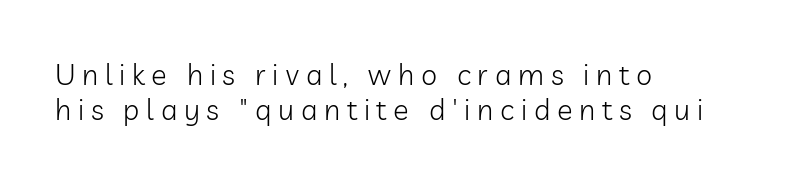
{"serif": "no", "italic": "no", "bold": "no", "weight": "light", "width": "normal", "stroke_contrast": "low", "x_height": "medium", "monospaced": "no", "underline": "no", "align": "left", "line_spacing_ratio": 1.19, "letter_spacing": "wide", "letter_spacing_em": 0.23, "glyph_px": 29}
